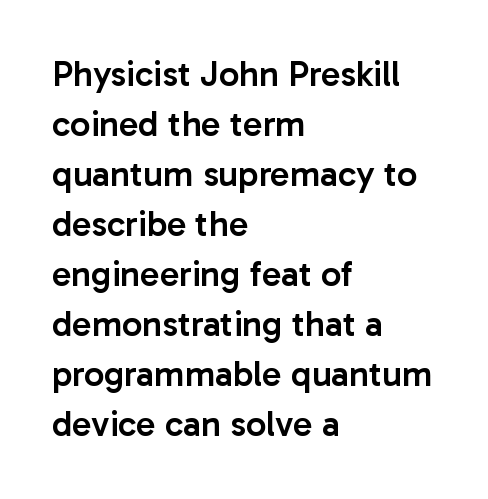
These lines keep a tight, regular rhythm from letter to letter. A normal amount of white space separates one row of letters from the next. This rendering features lettering with no underline. Horizontal alignment here is leftward, the default for most running prose.
